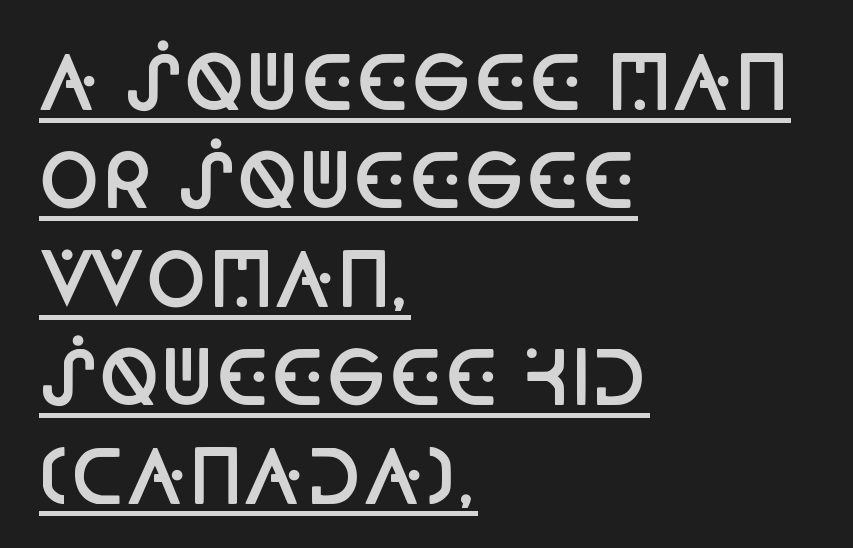
Short note: letters normally spaced. Italic: no, the glyphs are upright roman. The setting favours the left margin, as ordinary paragraphs usually do. The typeface chosen for these lines omits serifs. The passage shown stacks its lines at a standard gap. Varying glyph widths throughout — classic text-font behaviour.
